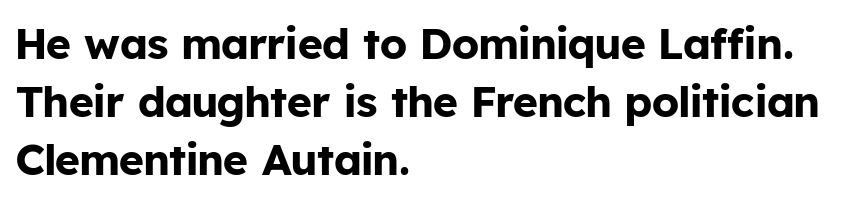
The face used here is proportionally spaced, like ordinary book or web type. Each line starts at the same left margin while the right side varies. Decoration check: the copy has no underline. Does the weight exceed regular? Yes, all the way to bold.
